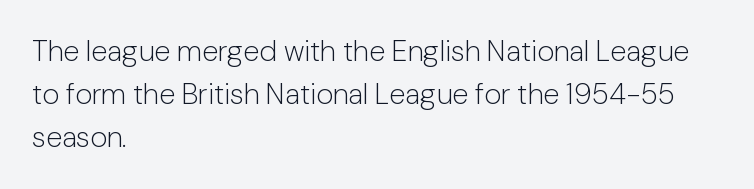
The image shows 29 px light sans-serif type, upright; set left-aligned, normal line spacing (1.49x), normal letter spacing, not underlined; low stroke contrast and a medium x-height.
